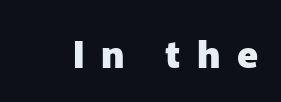
Q: Is the text bold? A: Yes.
Q: Is the text italic (slanted)? A: No, it is upright.
Q: Is the typeface a serif or a sans-serif typeface? A: Sans-serif.
Q: Is the text underlined? A: No.
Q: Is the spacing between letters normal or unusually wide? A: Unusually wide.
Q: Width (condensed, normal, or wide)? A: Normal.
Q: Stroke contrast? A: Low.
Q: x-height? A: Medium.
Q: Monospaced? A: No.
